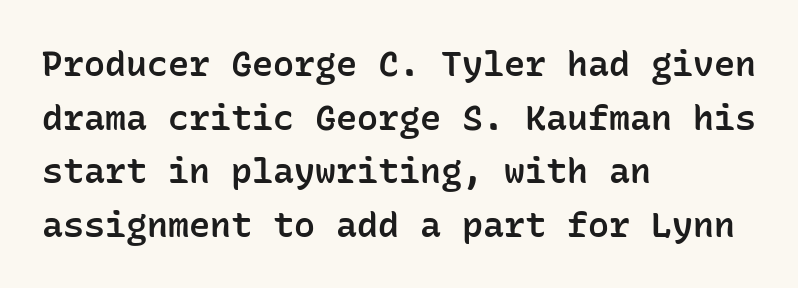
Type style note: lacks serifs. Monospaced: the letters line up in strict vertical columns. Bold? Not quite — semibold, heavier than regular but stopping short. The strip under each line holds only bare page. Students, observe: this is what conventionally led text looks like. No italicization has been applied; the sample stays upright.
